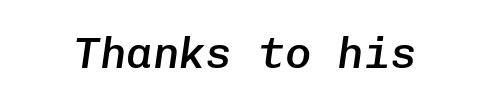
Notice how the stems are inclined rather than vertical — that's the hallmark of italics. Bold? Not quite — semibold, heavier than regular but stopping short. Tracking value appears to be zero — textbook default spacing. Has an underline been added? It has not. Each letter, wide or thin by design, is forced into the same width here.
